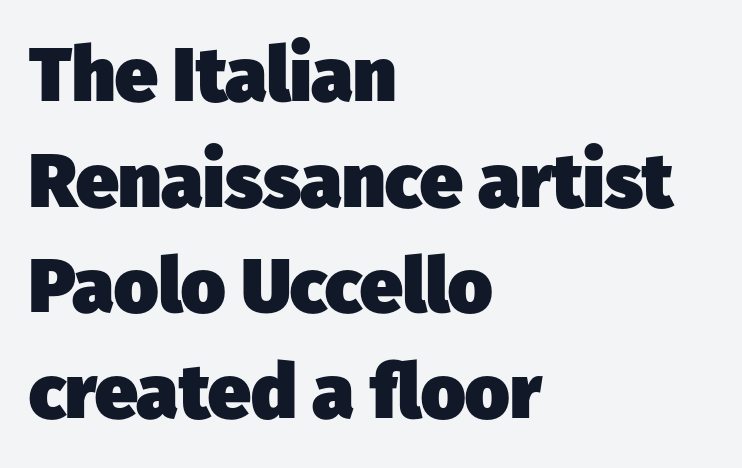
Q: Is the text bold? A: Yes.
Q: Is the typeface a serif or a sans-serif typeface? A: Sans-serif.
Q: Is the text underlined? A: No.
Q: How is the paragraph aligned? A: Left-aligned.
Q: Is the spacing between letters normal or unusually wide? A: Normal.
Q: Is the spacing between lines tight, normal or loose? A: Normal.
Q: Width (condensed, normal, or wide)? A: Normal.
Q: Stroke contrast? A: Low.
Q: x-height? A: Medium.
Q: Monospaced? A: No.
